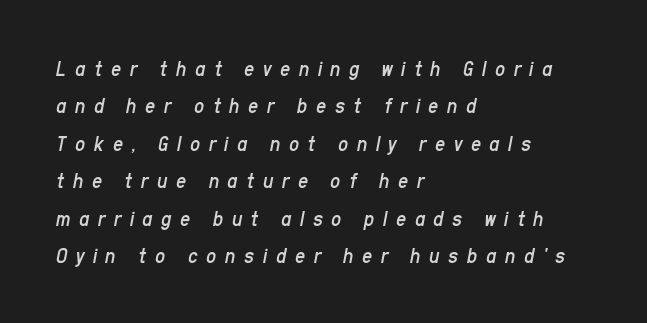
Q: Is the text bold? A: No.
Q: Is the text italic (slanted)? A: Yes, it leans right by about 11 degrees.
Q: Is the text underlined? A: No.
Q: How is the paragraph aligned? A: Left-aligned.
Q: Is the spacing between letters normal or unusually wide? A: Unusually wide.
Q: Is the spacing between lines tight, normal or loose? A: Normal.
